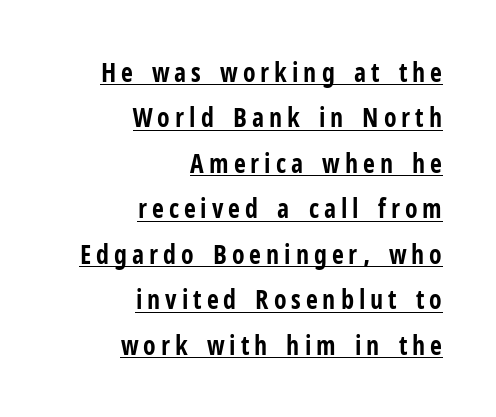
{"italic": "no", "bold": "yes", "underline": "yes", "align": "right", "line_spacing_ratio": 1.75, "glyph_px": 26}
